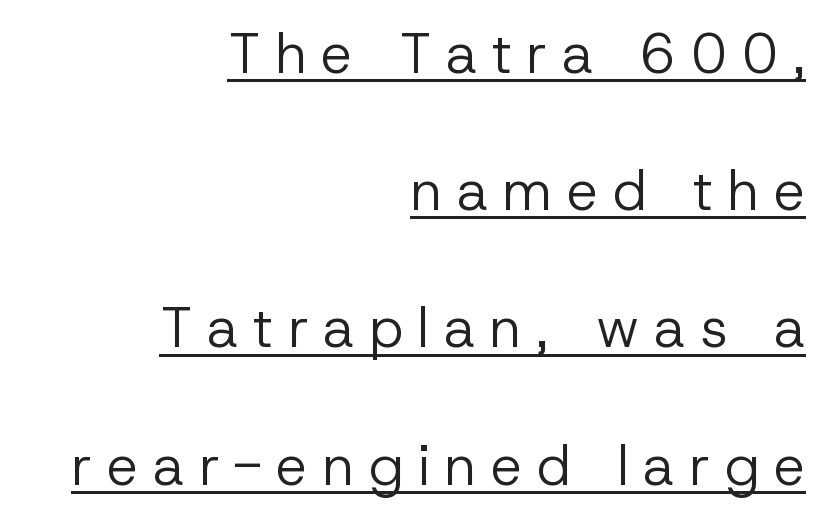
{"serif": "no", "italic": "no", "bold": "no", "weight": "regular", "width": "normal", "stroke_contrast": "low", "x_height": "medium", "monospaced": "no", "underline": "yes", "align": "right", "line_spacing": "loose", "line_spacing_ratio": 2.45, "letter_spacing": "wide", "letter_spacing_em": 0.26, "glyph_px": 56}
